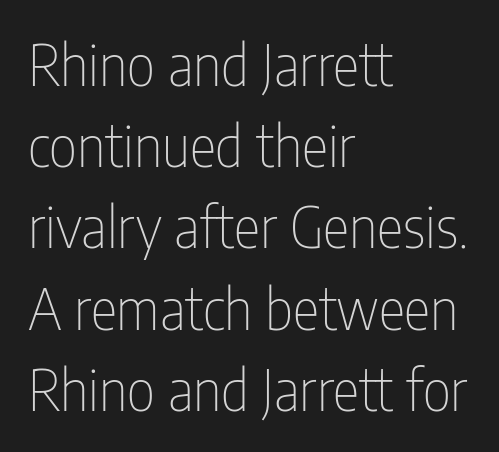
{"serif": "no", "italic": "no", "bold": "no", "weight": "thin", "width": "condensed", "stroke_contrast": "low", "x_height": "medium", "monospaced": "no", "underline": "no", "align": "left", "line_spacing": "normal", "line_spacing_ratio": 1.45, "letter_spacing": "normal", "letter_spacing_em": 0.0, "glyph_px": 56}
